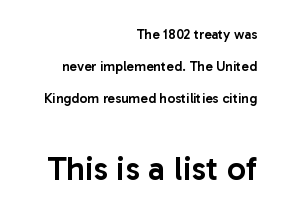
Which of the two is more prominent by size? The second, at the bottom. Varying glyph widths throughout — classic text-font behaviour. The line texture is even and compact thanks to regular tracking. The designer dialed line spacing up above the default.
